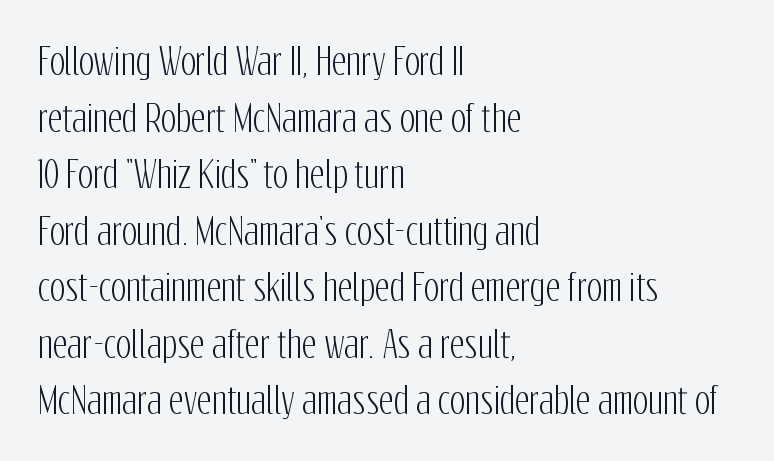
Q: Is the text italic (slanted)? A: No, it is upright.
Q: Is the typeface a serif or a sans-serif typeface? A: Sans-serif.
Q: Is the text underlined? A: No.
Q: How is the paragraph aligned? A: Left-aligned.
Q: Is the spacing between letters normal or unusually wide? A: Normal.
Q: Is the spacing between lines tight, normal or loose? A: Normal.
Q: Width (condensed, normal, or wide)? A: Condensed.
Q: Stroke contrast? A: Low.
Q: x-height? A: Medium.
Q: Monospaced? A: No.
